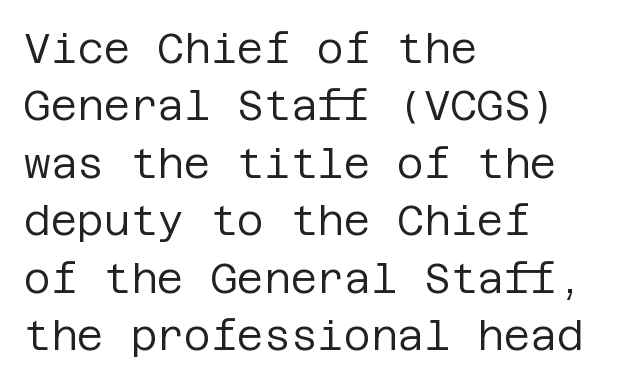
Q: Is the text bold? A: No.
Q: Is the text italic (slanted)? A: No, it is upright.
Q: Is the typeface a serif or a sans-serif typeface? A: Sans-serif.
Q: Is the text underlined? A: No.
Q: How is the paragraph aligned? A: Left-aligned.
Q: Is the spacing between letters normal or unusually wide? A: Normal.
Q: Is the spacing between lines tight, normal or loose? A: Normal.
Q: Width (condensed, normal, or wide)? A: Normal.
Q: Stroke contrast? A: Low.
Q: x-height? A: Large.
